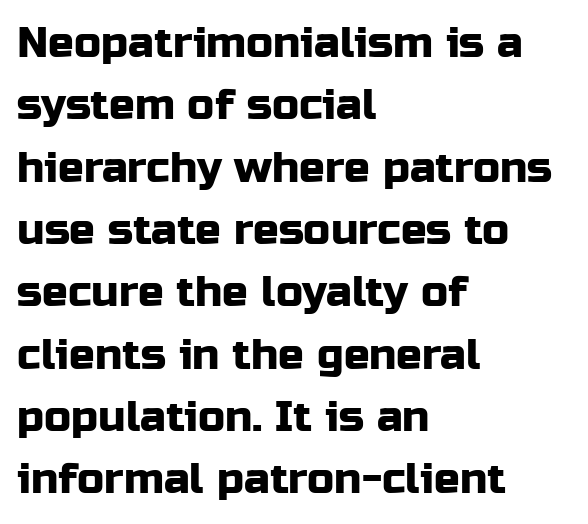
The image shows 43 px sans-serif type, upright; set left-aligned, normal line spacing (1.45x), normal letter spacing, not underlined; low stroke contrast and a medium x-height.
